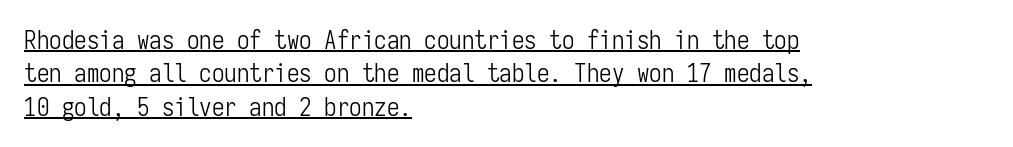
{"italic": "no", "bold": "no", "underline": "yes", "align": "left", "line_spacing": "normal", "line_spacing_ratio": 1.34, "letter_spacing": "normal", "letter_spacing_em": 0.0, "glyph_px": 25}
